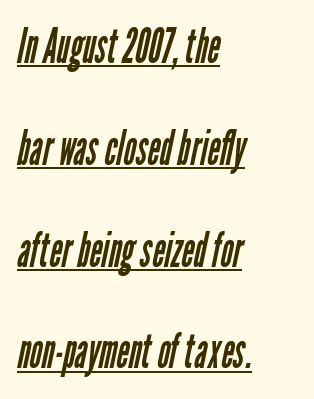
{"serif": "no", "bold": "no", "weight": "regular", "width": "condensed", "stroke_contrast": "low", "x_height": "medium", "monospaced": "no", "underline": "yes", "align": "left", "line_spacing": "loose", "line_spacing_ratio": 2.12, "letter_spacing": "normal", "letter_spacing_em": 0.0, "glyph_px": 48}
